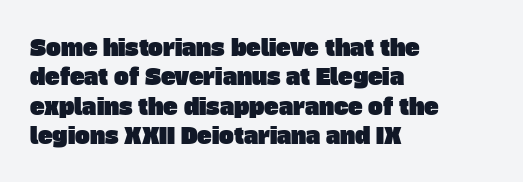
The image shows 22 px text type; set left-aligned, normal line spacing (1.34x), normal letter spacing, not underlined.
